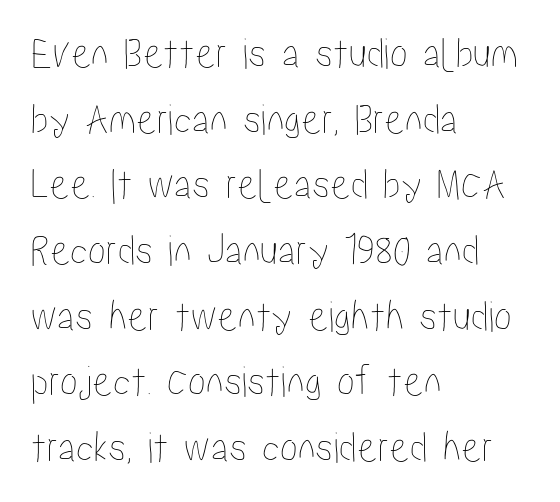
{"italic": "no", "width": "condensed", "stroke_contrast": "low", "x_height": "medium", "monospaced": "no", "underline": "no", "align": "left", "line_spacing": "normal", "line_spacing_ratio": 1.46, "letter_spacing": "normal", "letter_spacing_em": 0.0, "glyph_px": 45}
